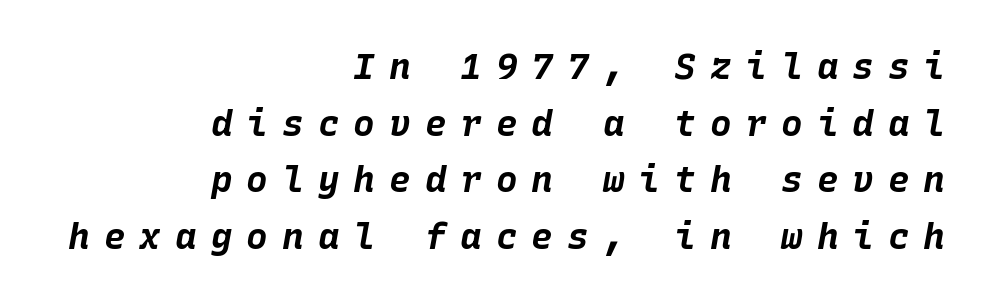
The image shows 36 px bold type, italic (leaning right), monospaced; set right-aligned, normal line spacing (1.57x), unusually wide letter spacing (+0.39 em), not underlined; low stroke contrast and a large x-height.
